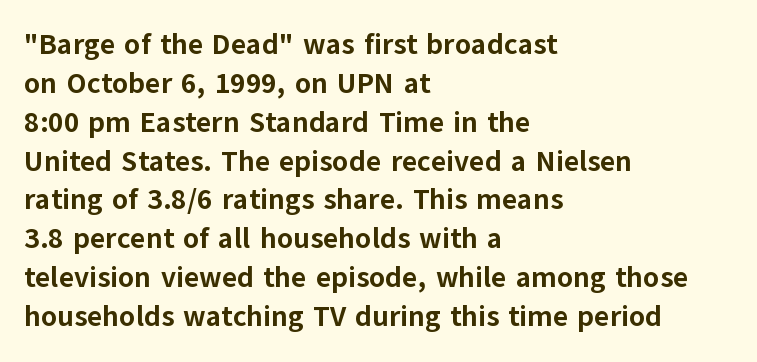
{"serif": "no", "italic": "no", "bold": "yes", "weight": "bold", "width": "normal", "stroke_contrast": "low", "x_height": "medium", "monospaced": "no", "underline": "no", "align": "left", "line_spacing": "normal", "line_spacing_ratio": 1.34, "letter_spacing": "normal", "letter_spacing_em": 0.0, "glyph_px": 29}
